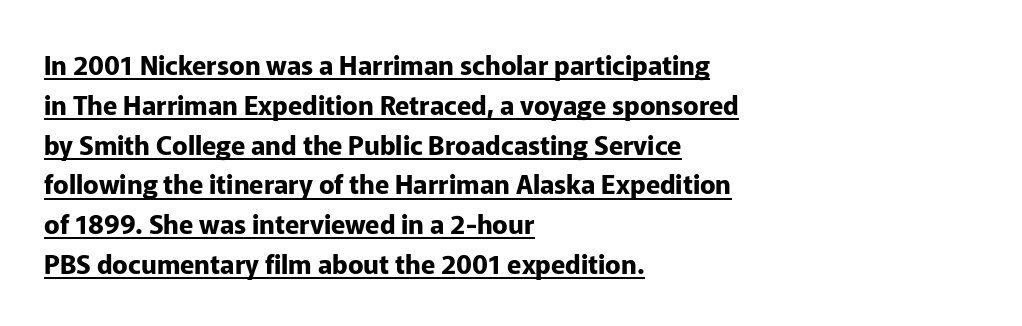
Each new line begins a customary step beneath the previous one. Underlined type. This sample uses plain, unmodified letter spacing. Every letter is thick-stroked: bold, no question. The text block is weighted toward the left margin, trailing off unevenly rightward.
